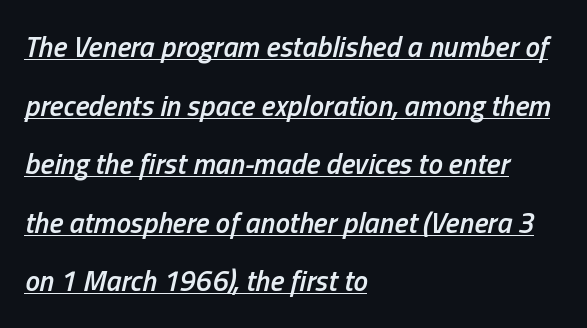
The image shows 29 px semibold, condensed type, italic (leaning right); set left-aligned, loose line spacing (2.02x), normal letter spacing, underlined; low stroke contrast and a medium x-height.
